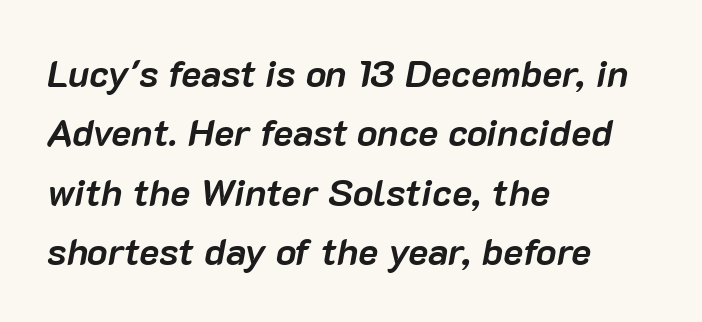
Glyph-to-glyph distance matches everyday printed text. The words here are not underlined. Rows of type keep a routine distance in the vertical direction. Reading down the block, your eye returns to a fixed left position each line. Notice how the stems are inclined rather than vertical — that's the hallmark of italics.
